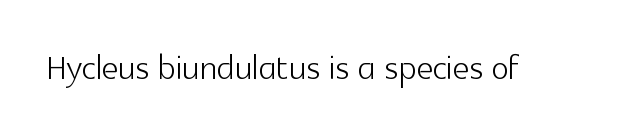
The font sits on the lighter half of the weight spectrum, regular included. In terms of letterspacing, this is plain default setting. Note: no serifs on the glyphs. Looks like regular typesetting: each glyph gets only the width it needs.
